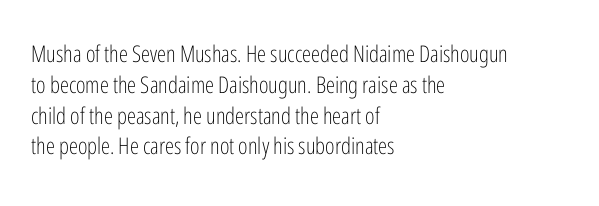
Descenders are the only things crossing below the line. The font sits on the lighter half of the weight spectrum, regular included. Does the copy run flush right? No — it runs flush left. Vertically, the passage feels balanced, rows spaced as you'd expect.
